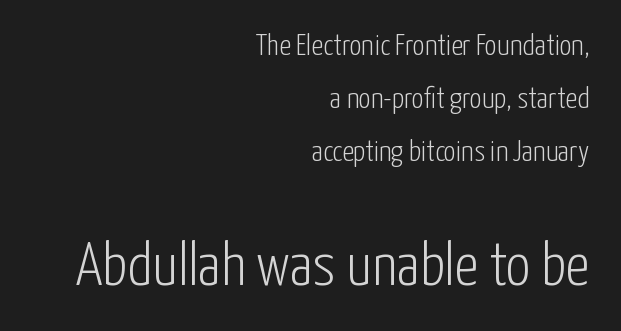
The letters carry no serifs — their stems end cleanly without finishing strokes. In CSS terms this would be text-align: right. The horizontal fit of the characters is conventional and even. These lines are rendered in a variable-pitch font.
